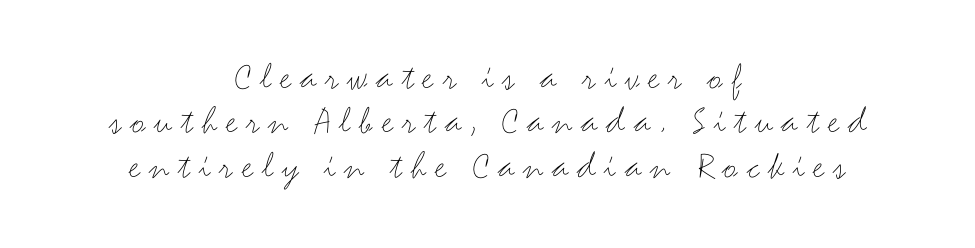
Typographically, this falls in the sans-serif category. The passage shown stacks its lines with hardly any gap. Typeset on center — no edge is straight. The glyphs are unaccompanied by any horizontal stroke below them. The cut favours lightness, reaching ordinary text weight at its darkest.
